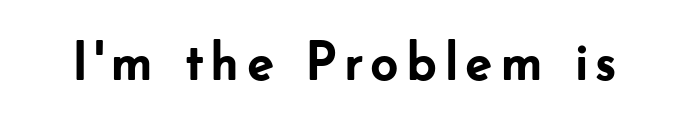
The image shows 55 px semibold sans-serif type, upright; set not underlined; low stroke contrast and a small x-height.
